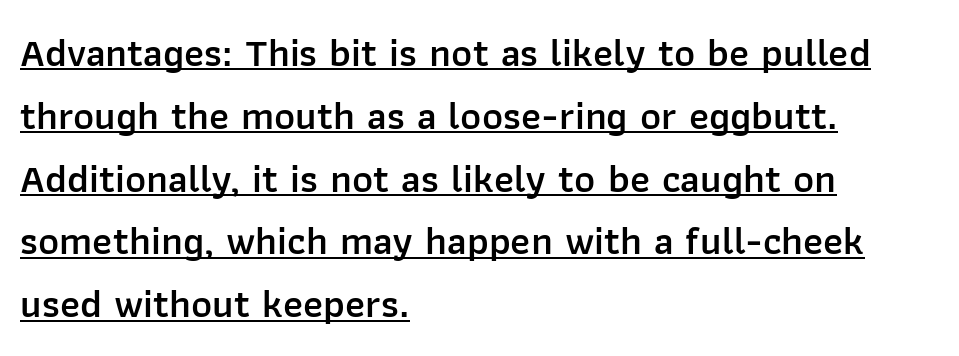
Every row of glyphs begins at an identical x-position on the left. The strokes are fattened partway — semibold, not bold. Observe the ordinary spacing: letters are neighbours, not strangers. Interline gaps are of average width in this sample. This sample uses an upright cut, with every glyph sitting square on the baseline. Note the varied advance widths — an 'i' is clearly narrower than an 'm'.
